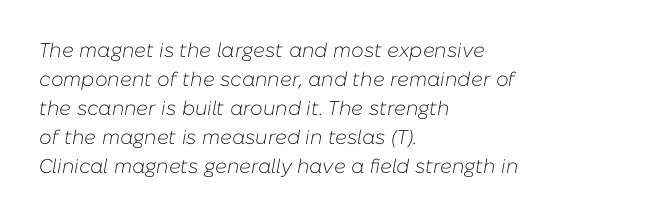
{"italic": "yes", "lean": "right", "slant_degrees": 10, "bold": "no", "underline": "no", "align": "left", "line_spacing": "normal", "line_spacing_ratio": 1.45, "letter_spacing": "normal", "letter_spacing_em": 0.0, "glyph_px": 20}
